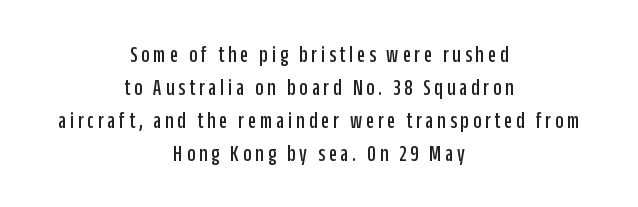
The image shows 23 px text type, upright; set centered, normal line spacing (1.43x), not underlined.
